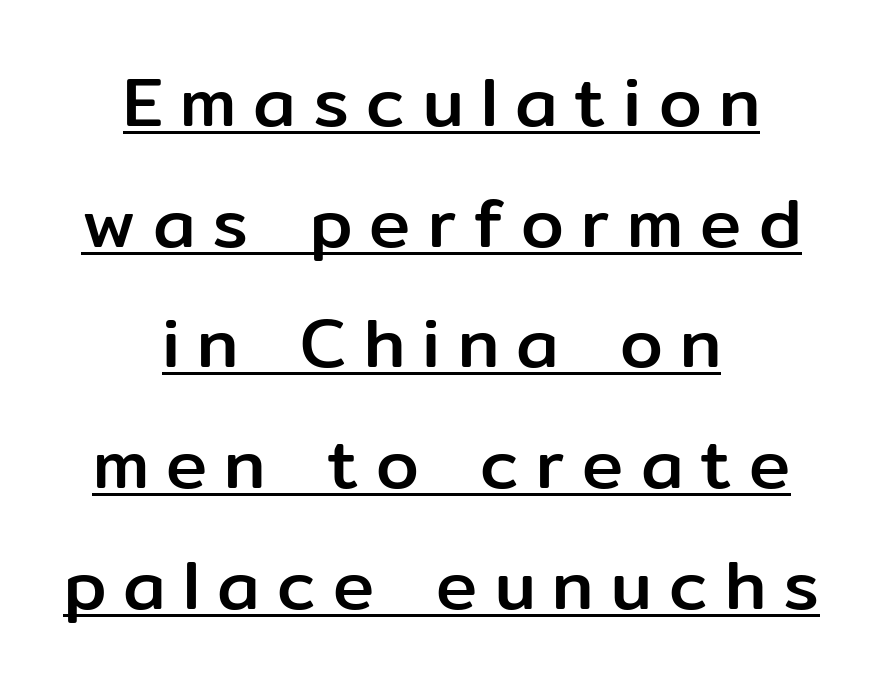
{"serif": "no", "italic": "no", "width": "normal", "stroke_contrast": "low", "x_height": "medium", "monospaced": "no", "underline": "yes", "align": "center", "line_spacing_ratio": 1.75, "letter_spacing": "wide", "letter_spacing_em": 0.25, "glyph_px": 69}
